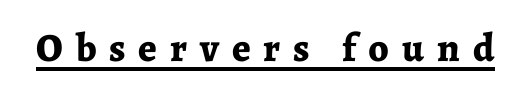
Notice how a bar underscores the lettering throughout. If you drew a line through each stem, it would be perfectly vertical. Spacing verdict: proportional, widths tailored to each character. The horizontal fit of the characters is loose and conspicuously gappy.
